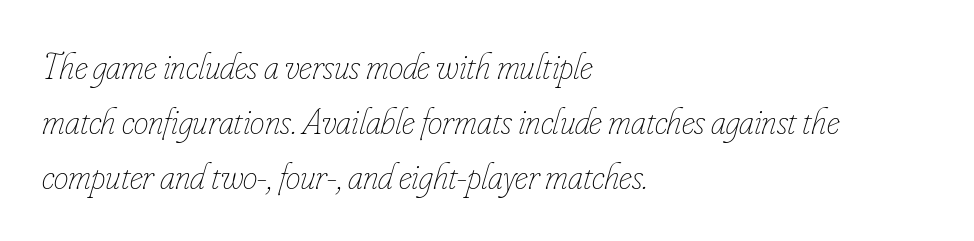
The weight would be labelled regular, book, light, or lighter still. It's the slanting kind of type. The strip under each line holds only bare page. Glyph-to-glyph distance matches everyday printed text. The passage shown is typed in a proportional face where columns would drift. This rendering uses left alignment, leaving the right contour irregular.
